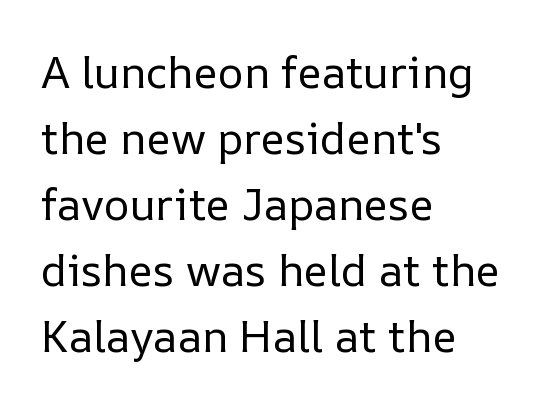
Rendered with straight, roman letterforms. The typesetter chose a ragged-right arrangement here. This sample has the flowing, uneven cadence of proportional lettering. The passage shown has conventional tracking throughout. Only glyphs here, with clear space below each row.
